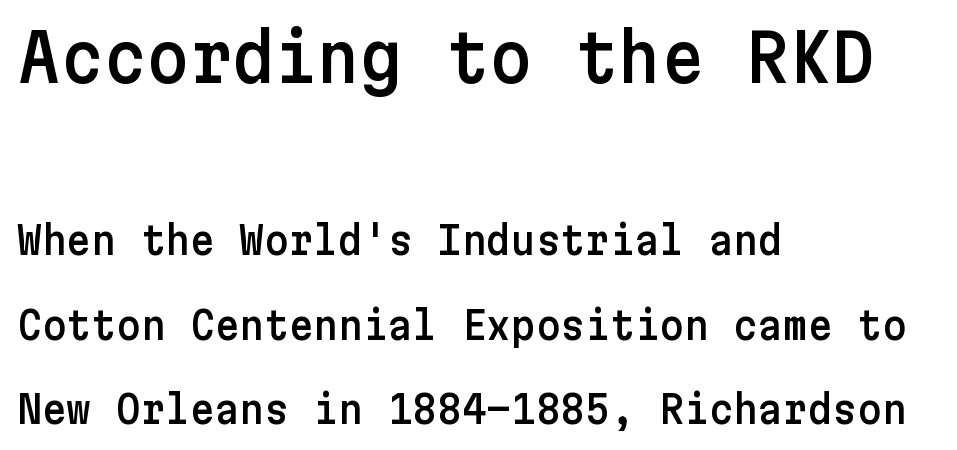
{"serif": "no", "italic": "no", "width": "normal", "stroke_contrast": "low", "x_height": "medium", "underline": "no", "align": "left", "line_spacing": "loose", "line_spacing_ratio": 2.23, "letter_spacing": "normal", "letter_spacing_em": 0.0, "larger_block": "first", "size_ratio": 1.74, "glyph_px": 66}
